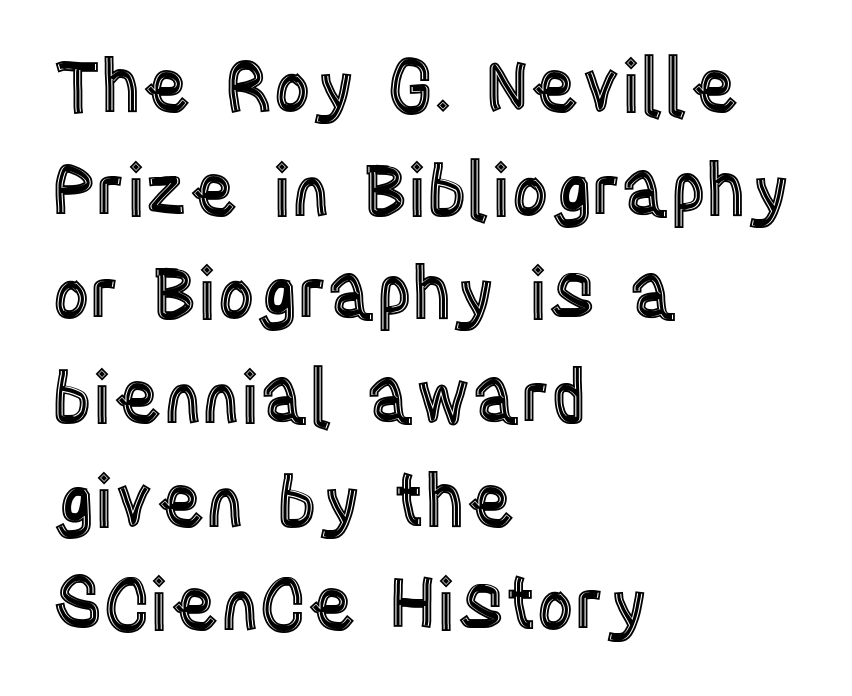
{"italic": "no", "width": "condensed", "x_height": "large", "monospaced": "no", "underline": "no", "align": "left", "line_spacing": "normal", "line_spacing_ratio": 1.44, "letter_spacing": "normal", "letter_spacing_em": 0.0, "glyph_px": 72}
